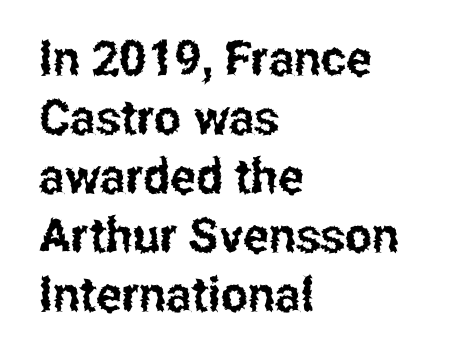
{"serif": "no", "italic": "no", "width": "condensed", "stroke_contrast": "low", "x_height": "medium", "monospaced": "no", "underline": "no", "align": "left", "line_spacing_ratio": 1.23, "letter_spacing": "normal", "letter_spacing_em": 0.0, "glyph_px": 48}
